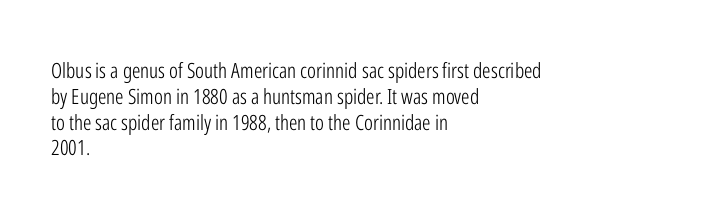
{"italic": "no", "bold": "no", "underline": "no", "align": "left", "line_spacing_ratio": 1.23, "letter_spacing": "normal", "letter_spacing_em": 0.0, "glyph_px": 21}
